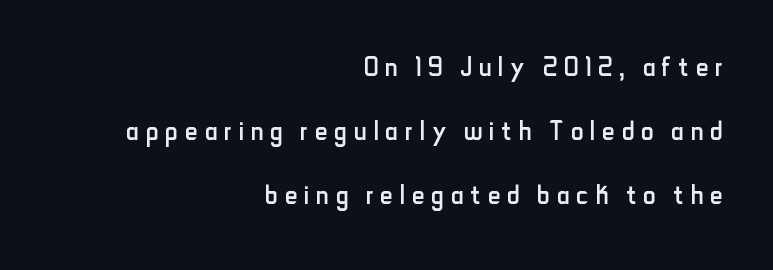
Q: Is the text bold? A: No.
Q: Is the text italic (slanted)? A: No, it is upright.
Q: Is the typeface a serif or a sans-serif typeface? A: Sans-serif.
Q: Is the text underlined? A: No.
Q: How is the paragraph aligned? A: Right-aligned.
Q: Is the spacing between letters normal or unusually wide? A: Unusually wide.
Q: Width (condensed, normal, or wide)? A: Condensed.
Q: Stroke contrast? A: Low.
Q: x-height? A: Small.
Q: Monospaced? A: No.
